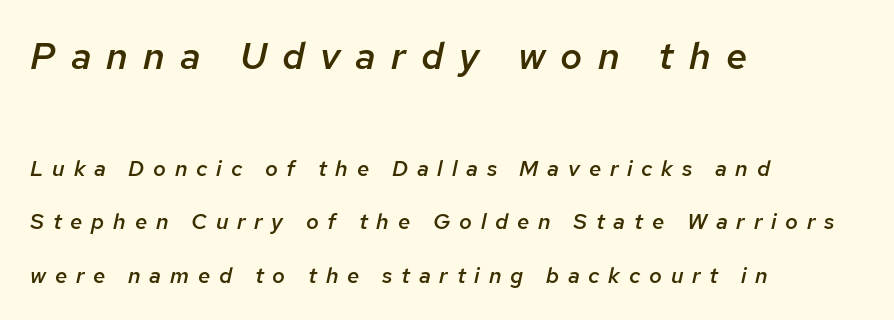
Q: Is the text bold? A: Semi-bold.
Q: Is the text italic (slanted)? A: Yes, it leans right by about 12 degrees.
Q: Is the text underlined? A: No.
Q: How is the paragraph aligned? A: Left-aligned.
Q: Is the spacing between letters normal or unusually wide? A: Unusually wide.
Q: Is the spacing between lines tight, normal or loose? A: Loose.
Q: Which block of text is set in a larger size, the first (top) or the second (bottom)? A: The first (top) one.
Q: Width (condensed, normal, or wide)? A: Normal.
Q: Stroke contrast? A: Low.
Q: x-height? A: Medium.
Q: Monospaced? A: No.
